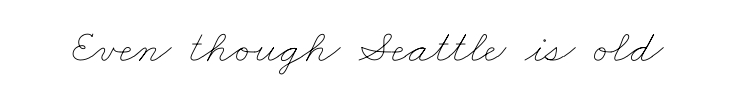
Looks like regular typesetting: each glyph gets only the width it needs. Weight: regular or lighter. Quick note: underline off. The passage shown has conventional tracking throughout.
